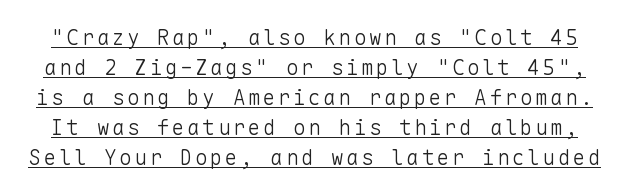
The typeface has the unassuming heft of standard copy or less. Underlining? Definitely there. Compared with typical paragraphs, the rows here are spaced about the same. Vertical strokes here are truly vertical.
